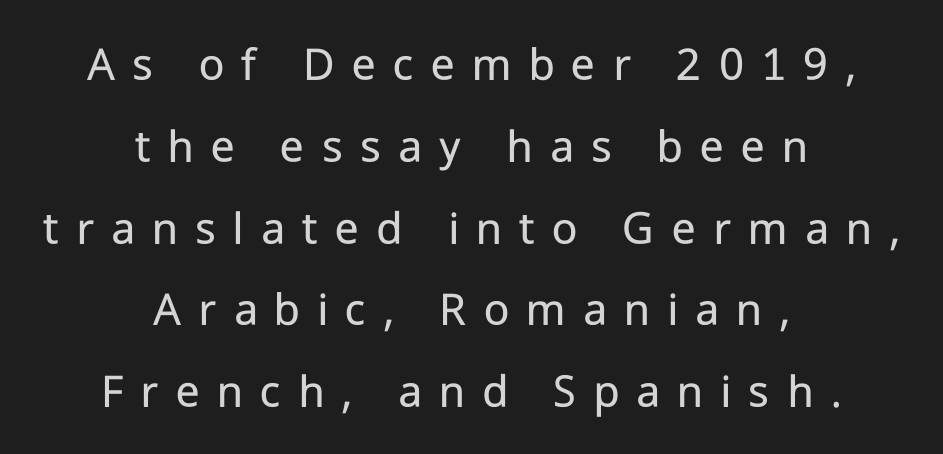
The image shows 49 px regular-weight sans-serif type, upright; set centered, normal line spacing (1.67x), unusually wide letter spacing (+0.35 em), not underlined; low stroke contrast and a medium x-height.
